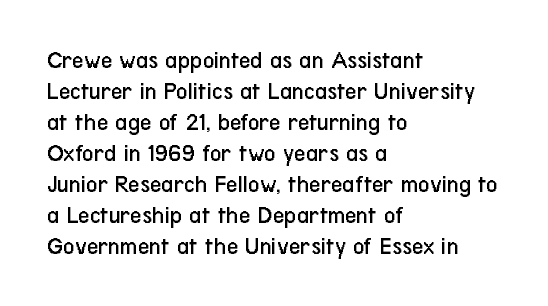
{"italic": "no", "bold": "no", "underline": "no", "align": "left", "line_spacing_ratio": 1.24, "letter_spacing": "normal", "letter_spacing_em": 0.0, "glyph_px": 25}
